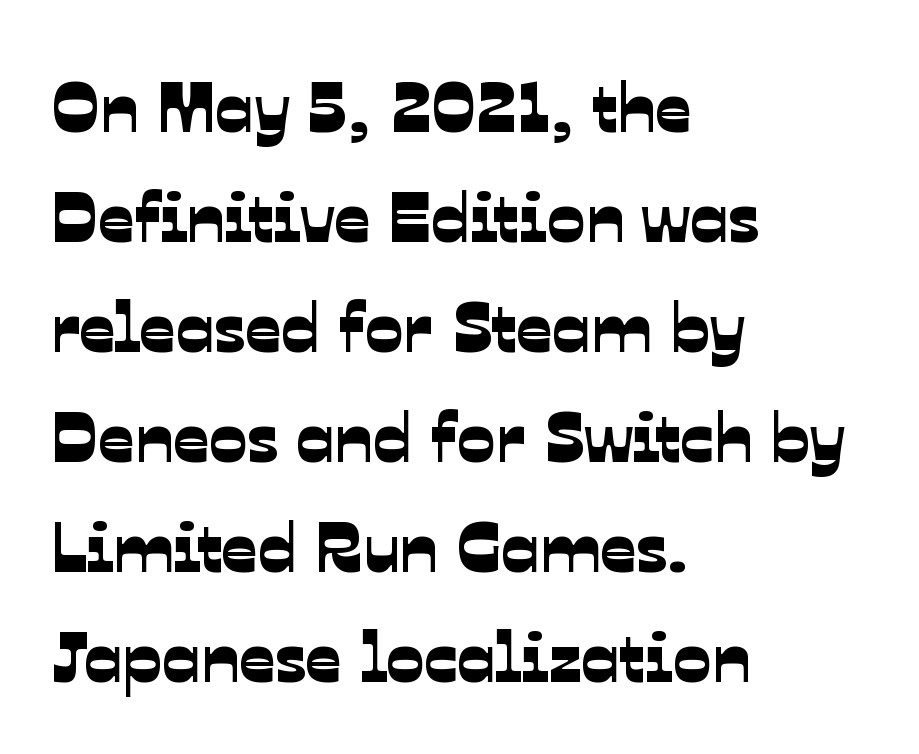
Vertically, the passage feels balanced, rows spaced as you'd expect. Each letter's strokes conclude bluntly, with no projecting serifs. These lines are rendered in a variable-pitch font. The compositor pushed each line to the left boundary. The baseline area is clear.
